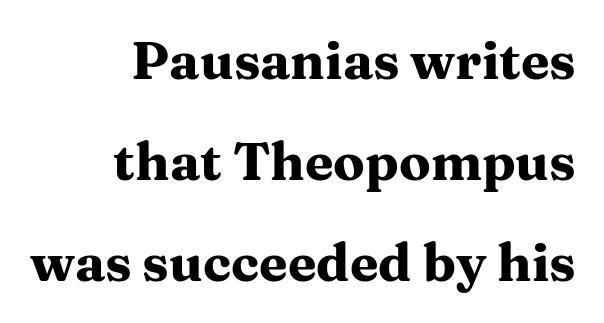
{"serif": "yes", "italic": "no", "bold": "yes", "weight": "heavy", "width": "wide", "stroke_contrast": "medium", "x_height": "medium", "monospaced": "no", "underline": "no", "align": "right", "line_spacing": "loose", "line_spacing_ratio": 1.94, "letter_spacing": "normal", "letter_spacing_em": 0.0, "glyph_px": 52}
